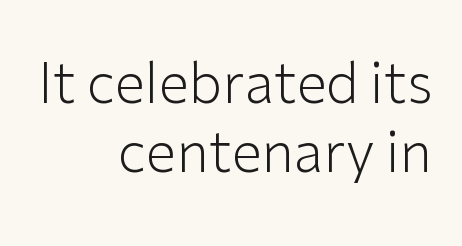
{"serif": "no", "italic": "no", "bold": "no", "weight": "light", "width": "normal", "stroke_contrast": "low", "x_height": "medium", "monospaced": "no", "underline": "no", "align": "right", "line_spacing": "normal", "line_spacing_ratio": 1.26, "letter_spacing": "normal", "letter_spacing_em": 0.0, "glyph_px": 55}
